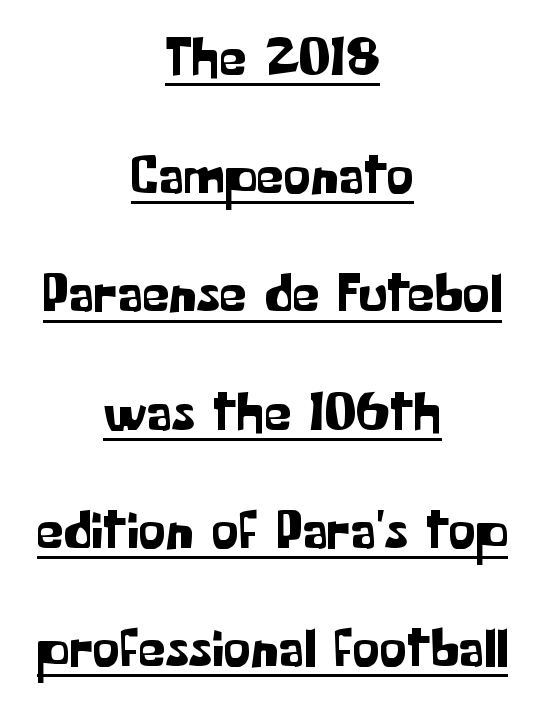
Q: Is the text italic (slanted)? A: No, it is upright.
Q: Is the typeface a serif or a sans-serif typeface? A: Sans-serif.
Q: Is the text underlined? A: Yes.
Q: How is the paragraph aligned? A: Centered.
Q: Is the spacing between letters normal or unusually wide? A: Normal.
Q: Is the spacing between lines tight, normal or loose? A: Loose.
Q: Width (condensed, normal, or wide)? A: Normal.
Q: Stroke contrast? A: Low.
Q: x-height? A: Medium.
Q: Monospaced? A: No.
